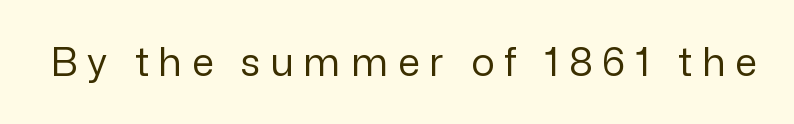
{"serif": "no", "italic": "no", "bold": "no", "weight": "regular", "width": "normal", "stroke_contrast": "low", "x_height": "medium", "monospaced": "no", "underline": "no", "letter_spacing": "wide", "letter_spacing_em": 0.25, "glyph_px": 39}
